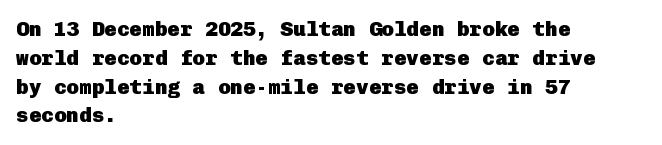
The image shows 21 px bold type, upright; set left-aligned, normal line spacing (1.37x), normal letter spacing, not underlined.
